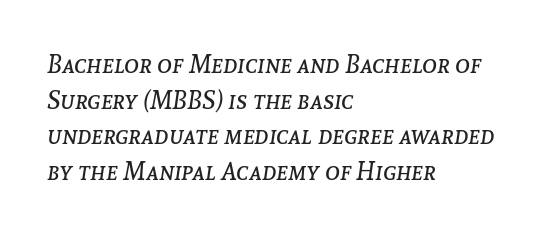
A bare baseline throughout the passage. One-word summary of the alignment: left. In terms of posture, this sample is oblique. Leading matches the norm, producing a regular column.
